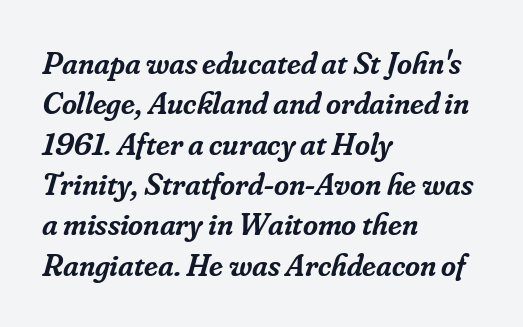
{"serif": "yes", "italic": "yes", "lean": "right", "slant_degrees": 16, "bold": "semi", "weight": "semibold", "width": "normal", "stroke_contrast": "low", "x_height": "small", "monospaced": "no", "underline": "no", "align": "left", "line_spacing": "normal", "line_spacing_ratio": 1.26, "letter_spacing": "normal", "letter_spacing_em": 0.0, "glyph_px": 32}
